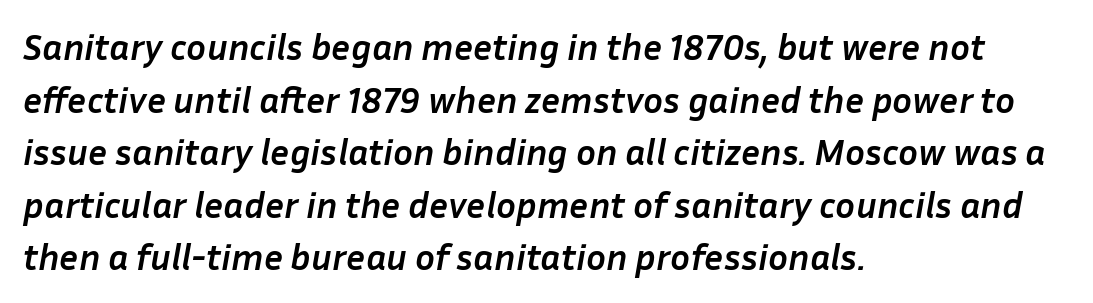
The image shows 37 px semibold type, italic (leaning right); set left-aligned, normal line spacing (1.42x), normal letter spacing, not underlined; low stroke contrast and a medium x-height.
